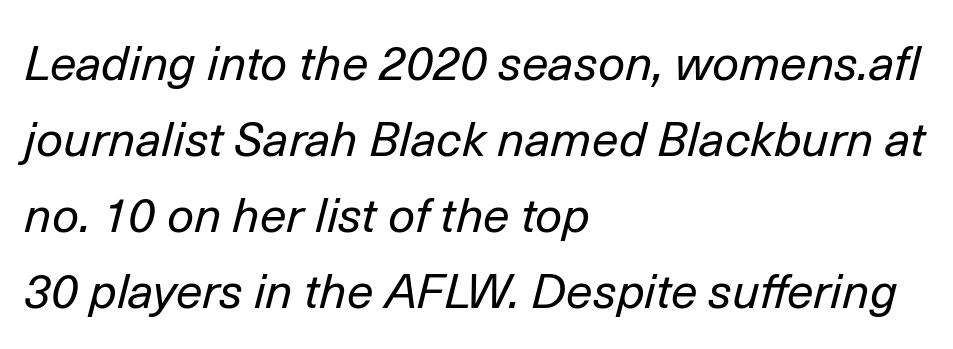
Q: Is the text bold? A: No.
Q: Is the text italic (slanted)? A: Yes, it leans right by about 14 degrees.
Q: Is the text underlined? A: No.
Q: How is the paragraph aligned? A: Left-aligned.
Q: Is the spacing between letters normal or unusually wide? A: Normal.
Q: Is the spacing between lines tight, normal or loose? A: Normal.
Q: Width (condensed, normal, or wide)? A: Normal.
Q: Stroke contrast? A: Low.
Q: x-height? A: Medium.
Q: Monospaced? A: No.
